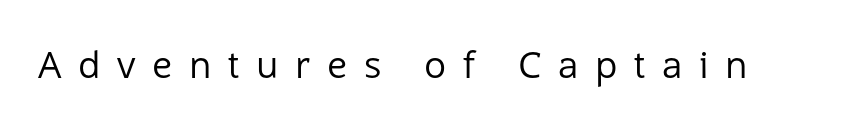
{"serif": "no", "italic": "no", "bold": "no", "weight": "regular", "width": "normal", "stroke_contrast": "low", "x_height": "medium", "monospaced": "no", "underline": "no", "letter_spacing": "wide", "letter_spacing_em": 0.45, "glyph_px": 37}
